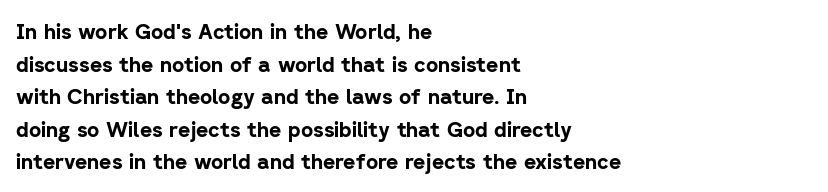
{"italic": "no", "bold": "yes", "underline": "no", "align": "left", "line_spacing": "normal", "line_spacing_ratio": 1.55, "letter_spacing": "normal", "letter_spacing_em": 0.0, "glyph_px": 21}
